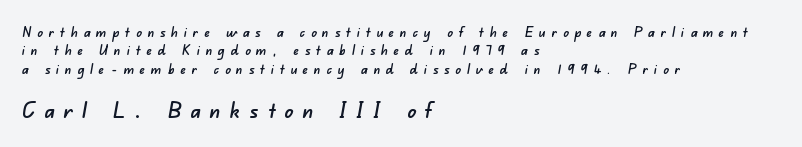
Observe the wide spacing: letters keep a clear distance from each other. You get the small type first, then a jump to larger type. A typesetter would call this leading conventional body-copy spacing. If you drew a ruler down the left edge, every line would touch it. The words here are not underlined.
